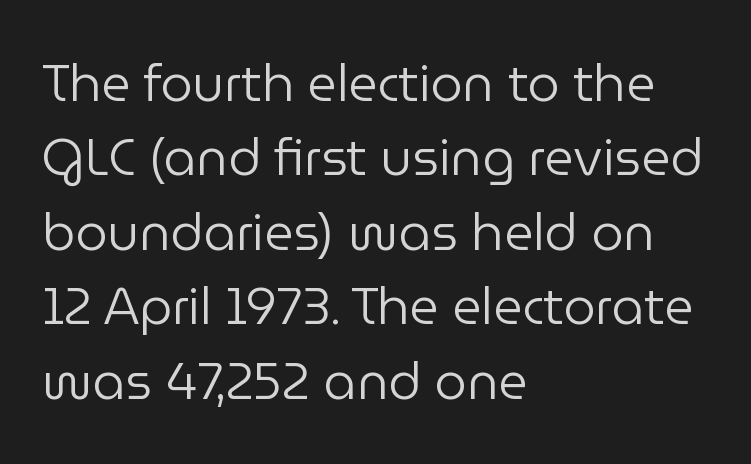
{"serif": "no", "italic": "no", "bold": "no", "weight": "regular", "width": "normal", "stroke_contrast": "low", "x_height": "medium", "monospaced": "no", "underline": "no", "align": "left", "line_spacing": "normal", "line_spacing_ratio": 1.46, "letter_spacing": "normal", "letter_spacing_em": 0.0, "glyph_px": 51}
